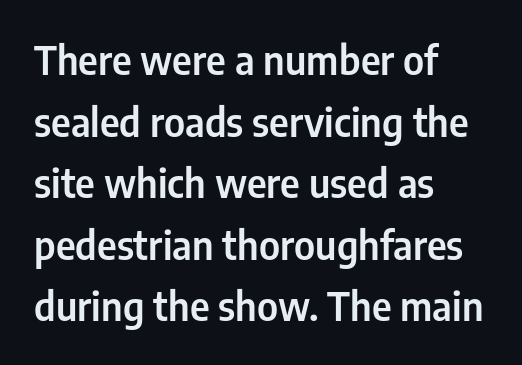
Q: Is the text italic (slanted)? A: No, it is upright.
Q: Is the typeface a serif or a sans-serif typeface? A: Sans-serif.
Q: Is the text underlined? A: No.
Q: How is the paragraph aligned? A: Left-aligned.
Q: Is the spacing between letters normal or unusually wide? A: Normal.
Q: Is the spacing between lines tight, normal or loose? A: Normal.
Q: Width (condensed, normal, or wide)? A: Condensed.
Q: Stroke contrast? A: Low.
Q: x-height? A: Medium.
Q: Monospaced? A: No.
